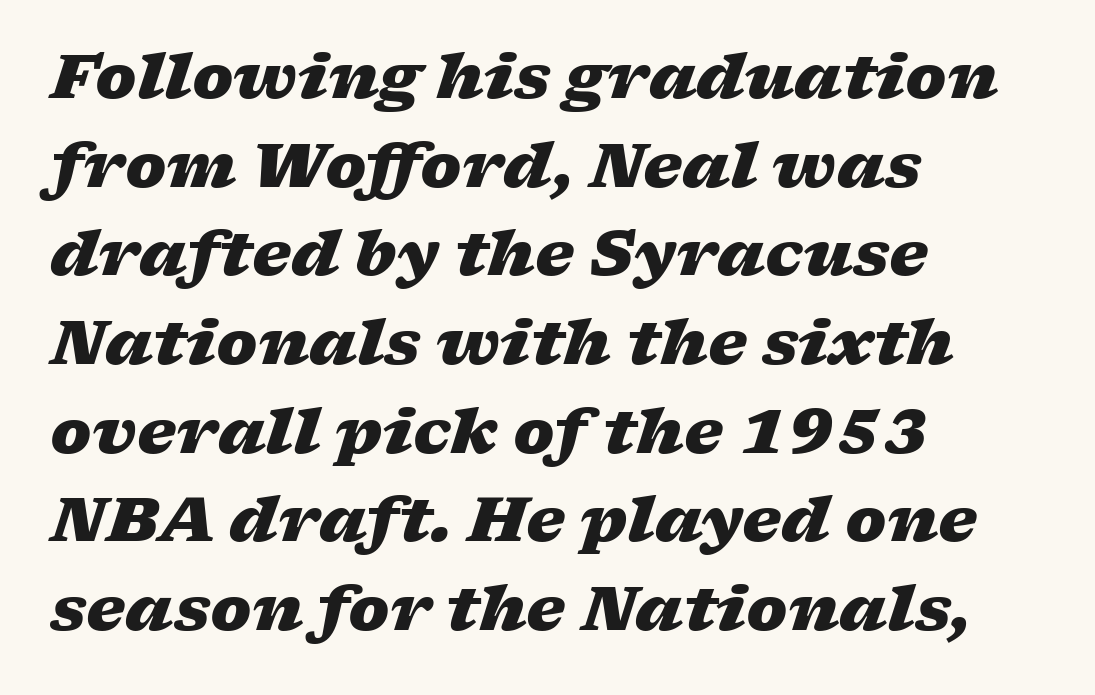
The image shows 62 px heavy, wide type, italic (leaning right); set left-aligned, normal line spacing (1.43x), normal letter spacing, not underlined; low stroke contrast and a medium x-height.
